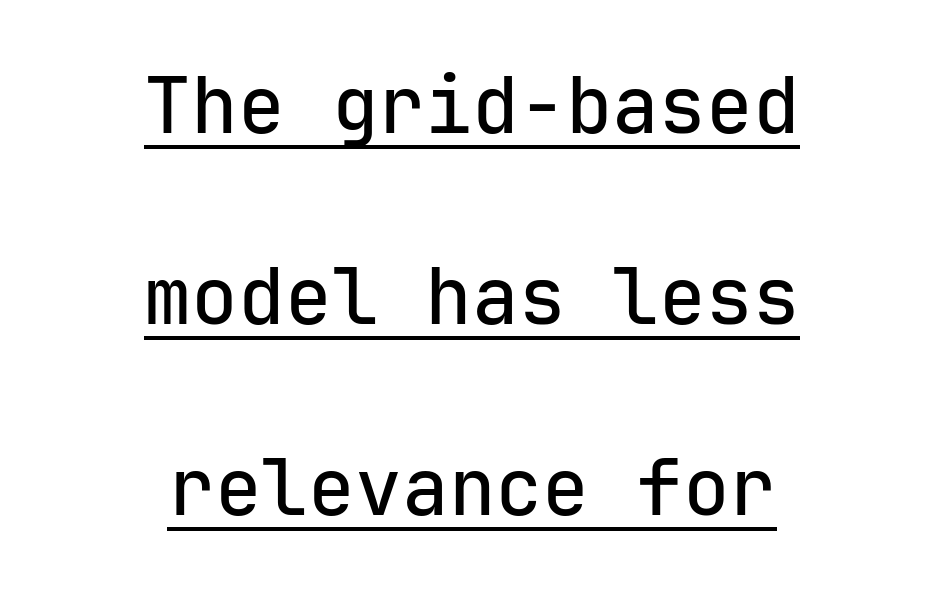
{"serif": "no", "italic": "no", "width": "normal", "stroke_contrast": "low", "x_height": "medium", "monospaced": "yes", "underline": "yes", "align": "center", "line_spacing": "loose", "line_spacing_ratio": 2.45, "letter_spacing": "normal", "letter_spacing_em": 0.0, "glyph_px": 78}
